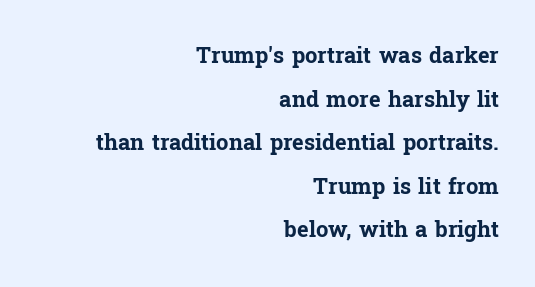
{"italic": "no", "bold": "yes", "underline": "no", "align": "right", "line_spacing": "loose", "line_spacing_ratio": 1.98, "letter_spacing": "normal", "letter_spacing_em": 0.0, "glyph_px": 22}
